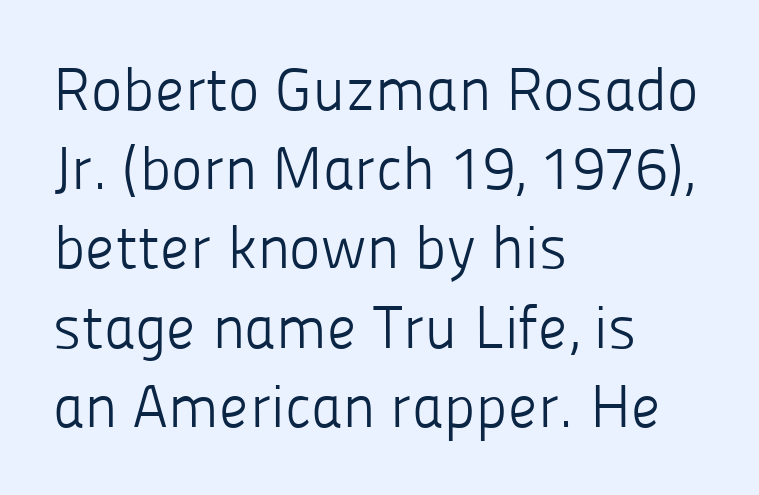
Q: Is the text bold? A: No.
Q: Is the text italic (slanted)? A: No, it is upright.
Q: Is the typeface a serif or a sans-serif typeface? A: Sans-serif.
Q: Is the text underlined? A: No.
Q: How is the paragraph aligned? A: Left-aligned.
Q: Is the spacing between letters normal or unusually wide? A: Normal.
Q: Is the spacing between lines tight, normal or loose? A: Normal.
Q: Width (condensed, normal, or wide)? A: Normal.
Q: Stroke contrast? A: Low.
Q: x-height? A: Medium.
Q: Monospaced? A: No.
